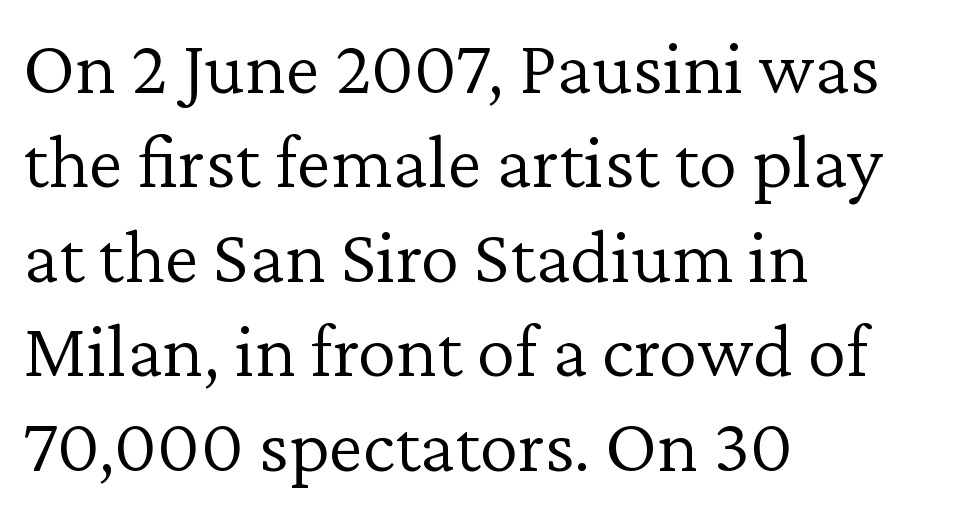
Q: Is the text bold? A: No.
Q: Is the text italic (slanted)? A: No, it is upright.
Q: Is the typeface a serif or a sans-serif typeface? A: Serif.
Q: Is the text underlined? A: No.
Q: How is the paragraph aligned? A: Left-aligned.
Q: Is the spacing between letters normal or unusually wide? A: Normal.
Q: Width (condensed, normal, or wide)? A: Normal.
Q: Stroke contrast? A: Low.
Q: x-height? A: Medium.
Q: Monospaced? A: No.
